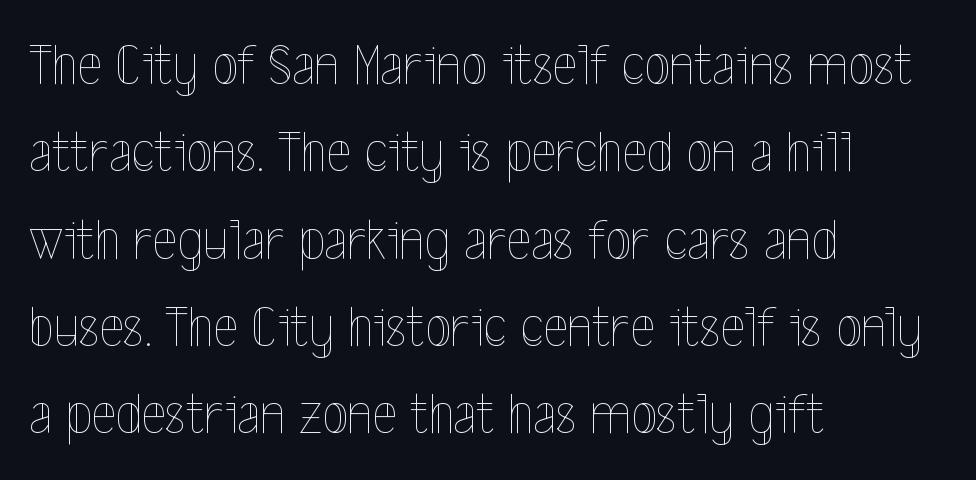
Layout note: lines flush left. The passage shown has conventional tracking throughout. Weight: not bold — regular or lighter. Here the designer chose a conventional face with non-uniform glyph widths. The space between consecutive lines is moderate. Unmarked baselines from the first word to the last.
